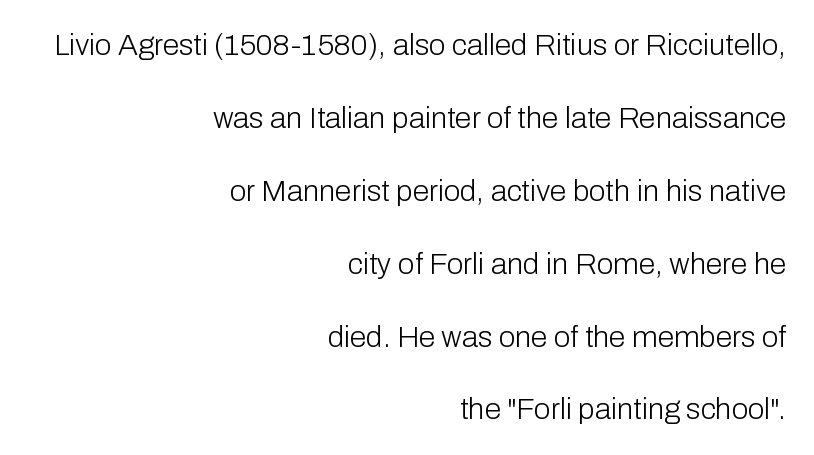
Q: Is the text bold? A: No.
Q: Is the text italic (slanted)? A: No, it is upright.
Q: Is the typeface a serif or a sans-serif typeface? A: Sans-serif.
Q: Is the text underlined? A: No.
Q: How is the paragraph aligned? A: Right-aligned.
Q: Is the spacing between letters normal or unusually wide? A: Normal.
Q: Is the spacing between lines tight, normal or loose? A: Loose.
Q: Width (condensed, normal, or wide)? A: Normal.
Q: Stroke contrast? A: Low.
Q: x-height? A: Medium.
Q: Monospaced? A: No.
